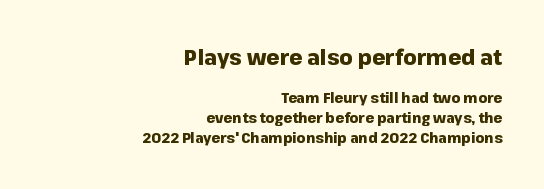
The image shows 21 px bold type, upright; set right-aligned, normal line spacing (1.41x), normal letter spacing, not underlined; the first (top) block is 1.5x larger.
